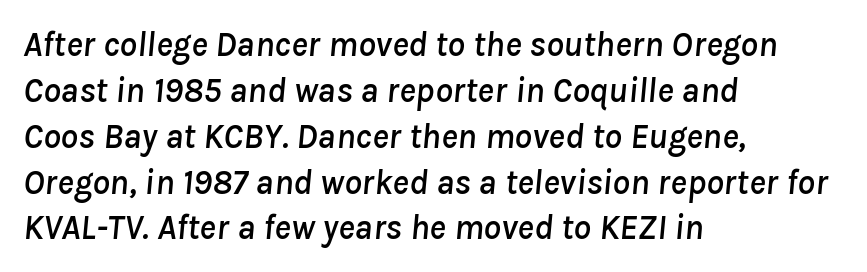
The image shows 35 px text type, italic (leaning right); set left-aligned, normal line spacing (1.31x), normal letter spacing, not underlined; low stroke contrast and a medium x-height.
